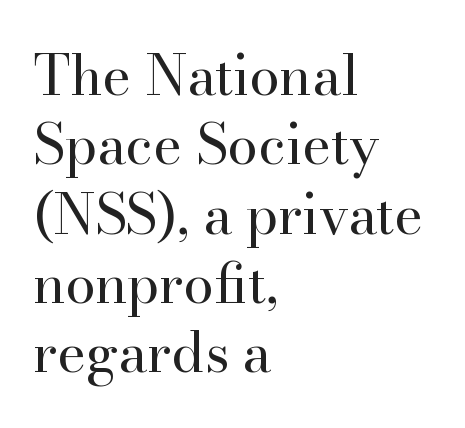
Q: Is the text bold? A: No.
Q: Is the text italic (slanted)? A: No, it is upright.
Q: Is the typeface a serif or a sans-serif typeface? A: Serif.
Q: Is the text underlined? A: No.
Q: How is the paragraph aligned? A: Left-aligned.
Q: Is the spacing between letters normal or unusually wide? A: Normal.
Q: Is the spacing between lines tight, normal or loose? A: Normal.
Q: Width (condensed, normal, or wide)? A: Normal.
Q: Stroke contrast? A: High.
Q: x-height? A: Small.
Q: Monospaced? A: No.
